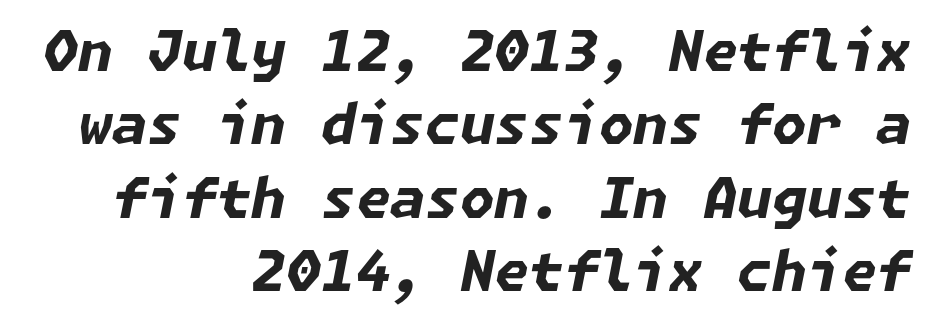
Q: Is the text bold? A: Yes.
Q: Is the text italic (slanted)? A: Yes, it leans right by about 11 degrees.
Q: Is the text underlined? A: No.
Q: How is the paragraph aligned? A: Right-aligned.
Q: Is the spacing between letters normal or unusually wide? A: Normal.
Q: Is the spacing between lines tight, normal or loose? A: Normal.
Q: Width (condensed, normal, or wide)? A: Normal.
Q: Stroke contrast? A: Low.
Q: x-height? A: Medium.
